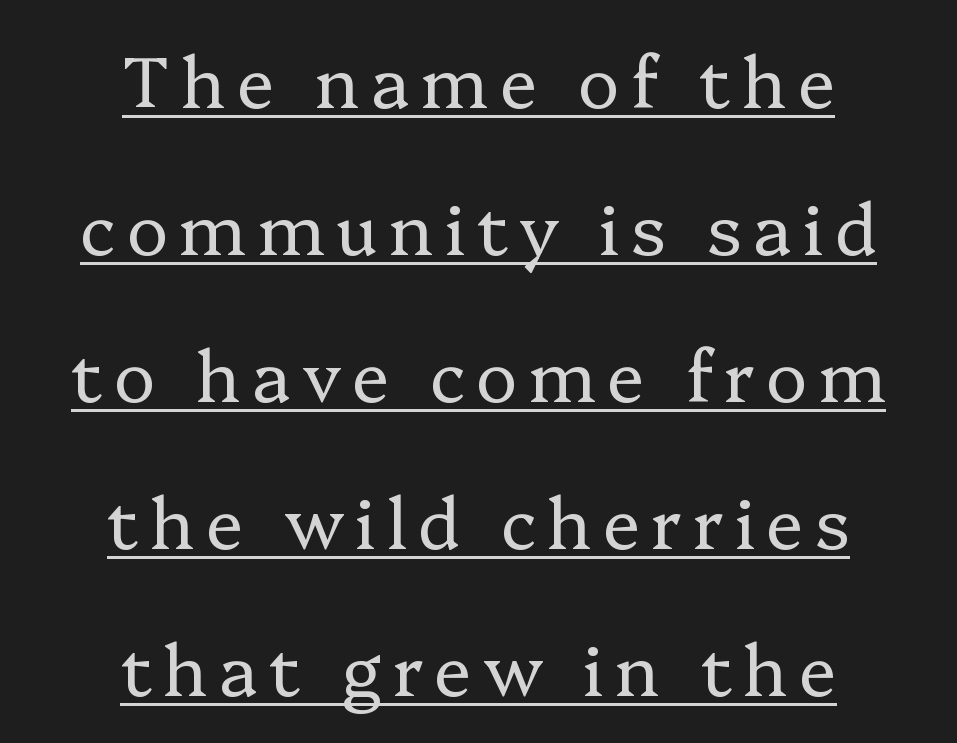
{"serif": "yes", "italic": "no", "bold": "no", "weight": "regular", "width": "normal", "stroke_contrast": "low", "x_height": "medium", "monospaced": "no", "underline": "yes", "align": "center", "line_spacing": "loose", "line_spacing_ratio": 2.1, "glyph_px": 70}
